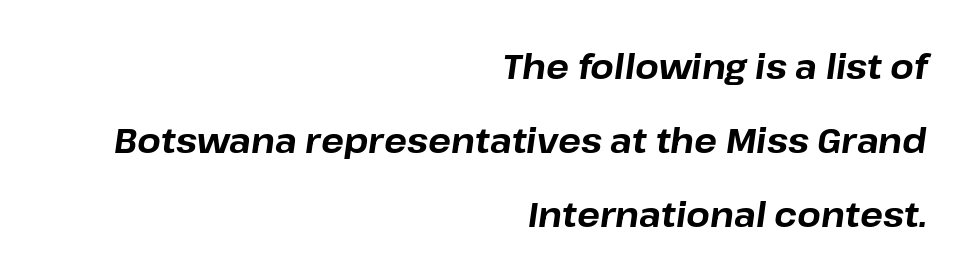
The gap between lines stays unmarked. The face used here has the dense, thick strokes of a bold. Does the leading feel generous? Absolutely, it's lavish. Yep, that's italic — everything's leaning.
